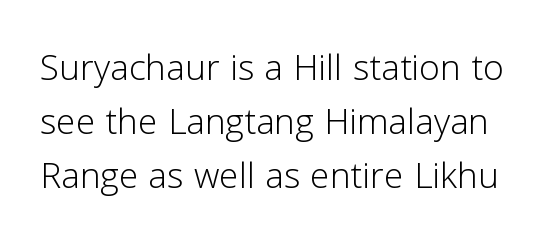
The image shows 47 px light sans-serif type, upright; set tight line spacing (1.15x), normal letter spacing, not underlined; low stroke contrast and a medium x-height.
